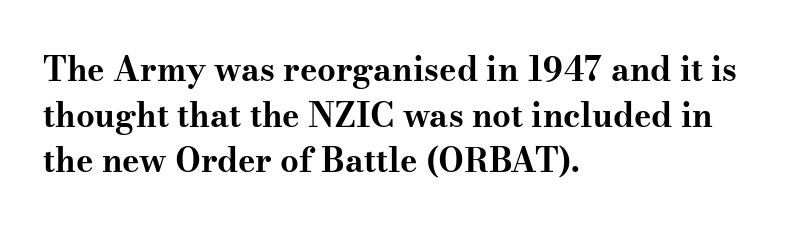
Q: Is the text bold? A: Yes.
Q: Is the text italic (slanted)? A: No, it is upright.
Q: Is the typeface a serif or a sans-serif typeface? A: Serif.
Q: Is the text underlined? A: No.
Q: How is the paragraph aligned? A: Left-aligned.
Q: Is the spacing between letters normal or unusually wide? A: Normal.
Q: Is the spacing between lines tight, normal or loose? A: Normal.
Q: Width (condensed, normal, or wide)? A: Wide.
Q: Stroke contrast? A: Medium.
Q: x-height? A: Small.
Q: Monospaced? A: No.
